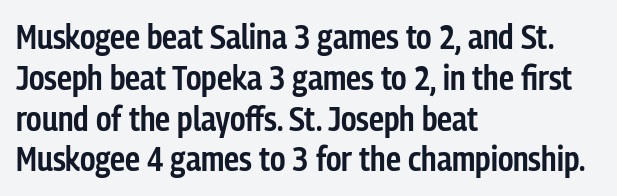
{"serif": "no", "italic": "no", "bold": "semi", "weight": "semibold", "width": "condensed", "stroke_contrast": "low", "x_height": "medium", "monospaced": "no", "underline": "no", "align": "left", "line_spacing_ratio": 1.2, "letter_spacing": "normal", "letter_spacing_em": 0.0, "glyph_px": 34}
